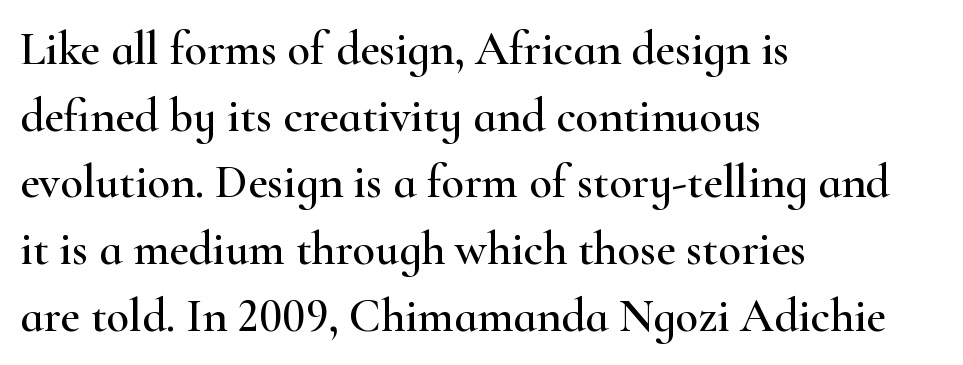
The image shows 47 px wide serif type, upright; set left-aligned, normal line spacing (1.42x), normal letter spacing, not underlined; high stroke contrast and a small x-height.
